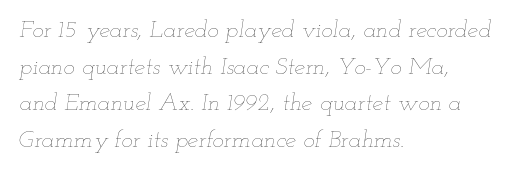
This is not heavy type; no bold has been used. Honestly, there is no underline to notice here at all. The glyphs look as if they've been sheared to an angle. The rag falls on the right side of this text block. Words appear dense and cohesive because spacing is normal. Leading matches the norm, producing a regular column.
